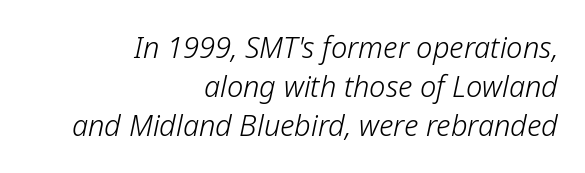
{"italic": "yes", "lean": "right", "slant_degrees": 12, "bold": "no", "weight": "light", "width": "normal", "stroke_contrast": "low", "x_height": "medium", "monospaced": "no", "underline": "no", "align": "right", "line_spacing": "normal", "line_spacing_ratio": 1.35, "letter_spacing": "normal", "letter_spacing_em": 0.0, "glyph_px": 29}
